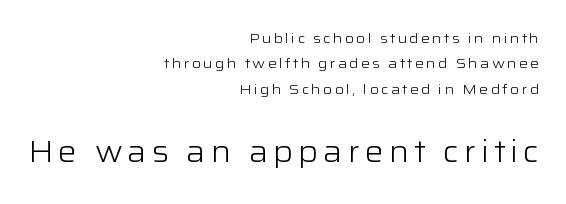
{"serif": "no", "italic": "no", "bold": "no", "weight": "light", "width": "wide", "stroke_contrast": "low", "x_height": "medium", "monospaced": "no", "underline": "no", "align": "right", "line_spacing_ratio": 1.82, "larger_block": "second", "size_ratio": 2.14, "glyph_px": 30}
